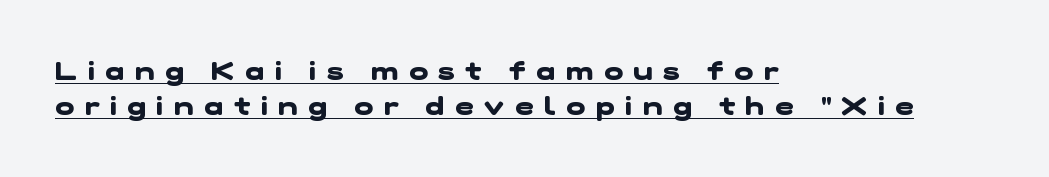
Q: Is the text bold? A: Yes.
Q: Is the text underlined? A: Yes.
Q: How is the paragraph aligned? A: Left-aligned.
Q: Is the spacing between letters normal or unusually wide? A: Unusually wide.
Q: Is the spacing between lines tight, normal or loose? A: Normal.
